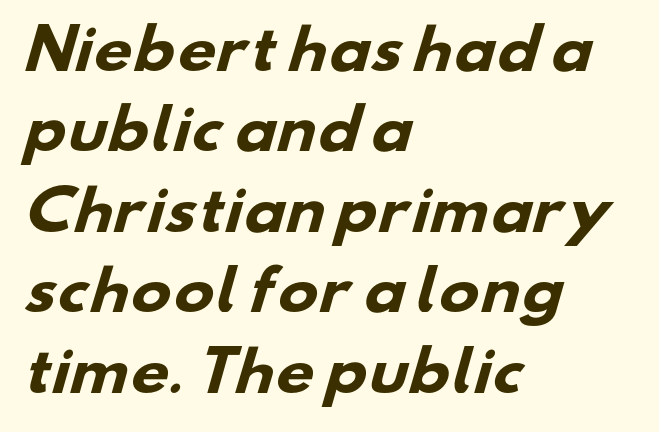
What's the leading like? Ordinary, nothing unusual. The face used here has the dense, thick strokes of a bold. Descender tails drop into unmarked territory. Type style note: lacks serifs. Think of a printed novel: that variable character pitch is what you see here. Between one letter and the next there's only the usual sliver of space.
